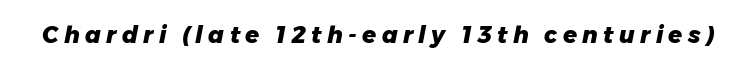
{"italic": "yes", "lean": "right", "slant_degrees": 11, "bold": "yes", "underline": "no", "letter_spacing": "wide", "letter_spacing_em": 0.23, "glyph_px": 23}
